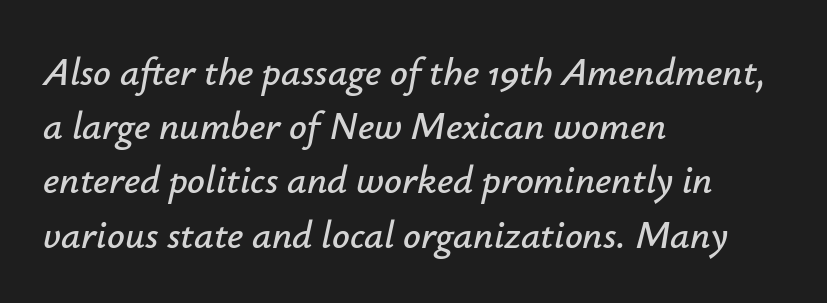
The image shows 39 px text type, italic (leaning right); set left-aligned, normal line spacing (1.39x), normal letter spacing, not underlined; low stroke contrast and a small x-height.
